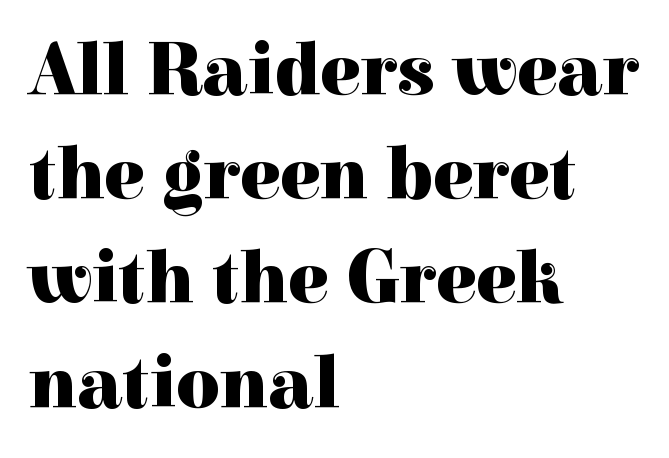
Q: Is the text bold? A: Yes.
Q: Is the text italic (slanted)? A: No, it is upright.
Q: Is the typeface a serif or a sans-serif typeface? A: Serif.
Q: Is the text underlined? A: No.
Q: How is the paragraph aligned? A: Left-aligned.
Q: Is the spacing between letters normal or unusually wide? A: Normal.
Q: Is the spacing between lines tight, normal or loose? A: Normal.
Q: Width (condensed, normal, or wide)? A: Normal.
Q: x-height? A: Medium.
Q: Monospaced? A: No.
